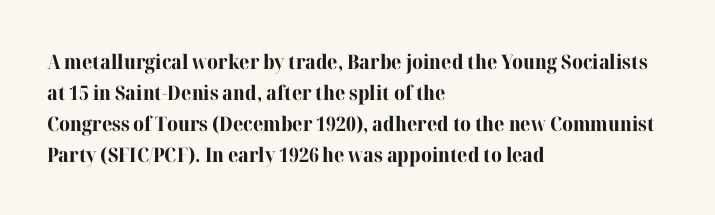
The image shows 20 px bold type, upright; set left-aligned, normal line spacing (1.55x), normal letter spacing, not underlined.
